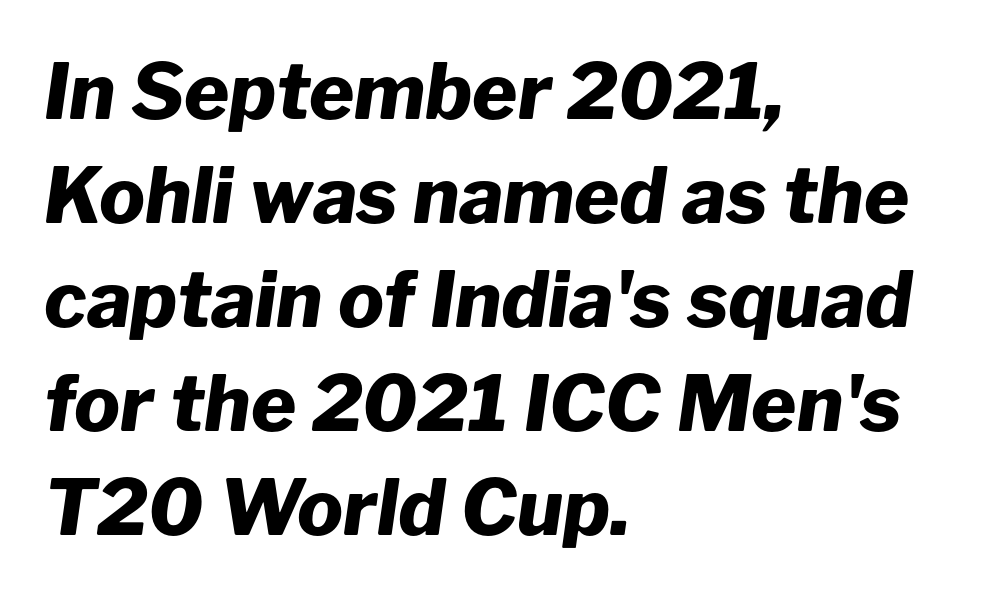
{"italic": "yes", "lean": "right", "slant_degrees": 8, "bold": "yes", "weight": "heavy", "width": "normal", "stroke_contrast": "low", "x_height": "medium", "monospaced": "no", "underline": "no", "align": "left", "line_spacing": "normal", "line_spacing_ratio": 1.35, "letter_spacing": "normal", "letter_spacing_em": 0.0, "glyph_px": 77}
